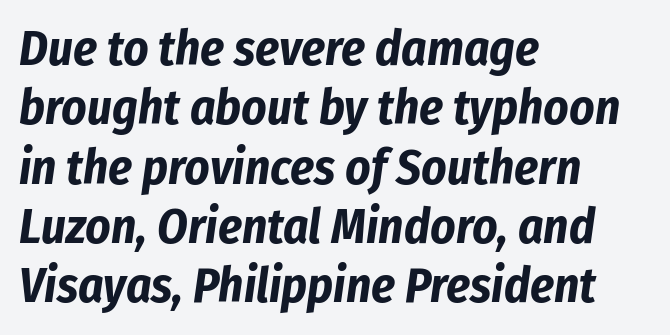
{"italic": "yes", "lean": "right", "slant_degrees": 8, "bold": "yes", "weight": "bold", "width": "condensed", "stroke_contrast": "low", "x_height": "medium", "monospaced": "no", "underline": "no", "align": "left", "line_spacing_ratio": 1.21, "letter_spacing": "normal", "letter_spacing_em": 0.0, "glyph_px": 49}
